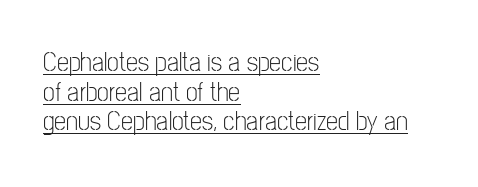
The image shows 27 px text type, upright; set left-aligned, tight line spacing (1.1x), normal letter spacing, underlined.
